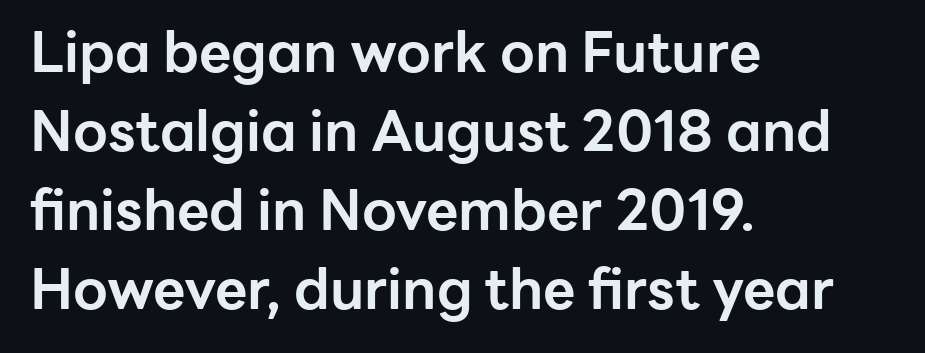
The image shows 56 px bold sans-serif type, upright; set left-aligned, normal line spacing (1.41x), normal letter spacing, not underlined; low stroke contrast and a medium x-height.
